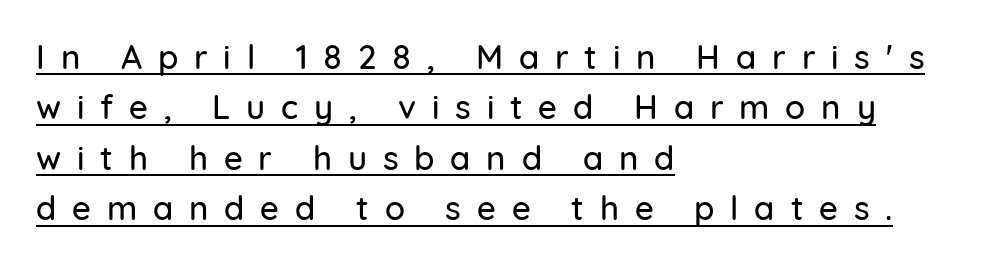
The image shows 33 px sans-serif type, upright; set left-aligned, normal line spacing (1.53x), unusually wide letter spacing (+0.48 em), underlined; low stroke contrast and a medium x-height.
